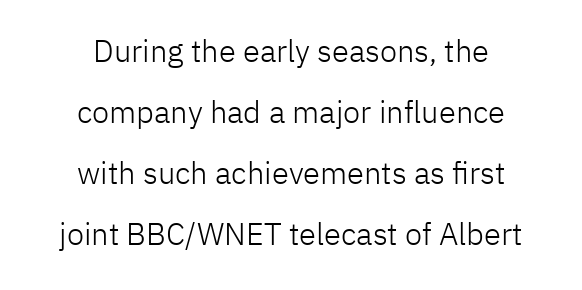
Q: Is the text bold? A: No.
Q: Is the text italic (slanted)? A: No, it is upright.
Q: Is the typeface a serif or a sans-serif typeface? A: Sans-serif.
Q: Is the text underlined? A: No.
Q: How is the paragraph aligned? A: Centered.
Q: Is the spacing between letters normal or unusually wide? A: Normal.
Q: Is the spacing between lines tight, normal or loose? A: Loose.
Q: Width (condensed, normal, or wide)? A: Normal.
Q: Stroke contrast? A: Low.
Q: x-height? A: Medium.
Q: Monospaced? A: No.
